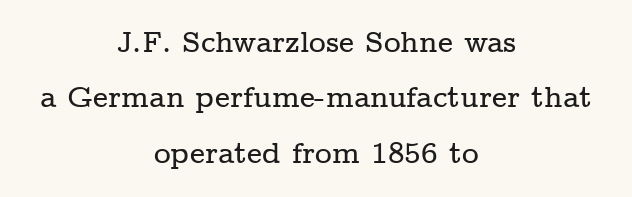
{"serif": "yes", "italic": "no", "width": "wide", "stroke_contrast": "low", "x_height": "medium", "monospaced": "no", "underline": "no", "align": "center", "line_spacing": "loose", "line_spacing_ratio": 1.91, "letter_spacing": "normal", "letter_spacing_em": 0.0, "glyph_px": 29}
